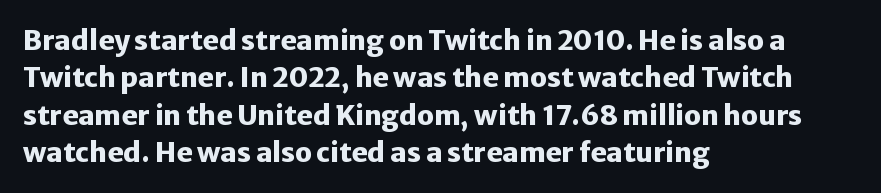
It's the straight-up-and-down kind of type. The lines are quadded left. Letter spacing: default. Rule under the text: the space is simply empty. The space between consecutive lines is moderate. Notice how thick the strokes are: this is what a full bold looks like.
